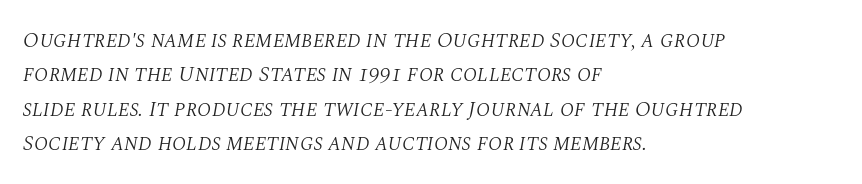
Q: Is the text bold? A: No.
Q: Is the text italic (slanted)? A: Yes, it leans right by about 10 degrees.
Q: Is the text underlined? A: No.
Q: How is the paragraph aligned? A: Left-aligned.
Q: Is the spacing between letters normal or unusually wide? A: Normal.
Q: Is the spacing between lines tight, normal or loose? A: Normal.
